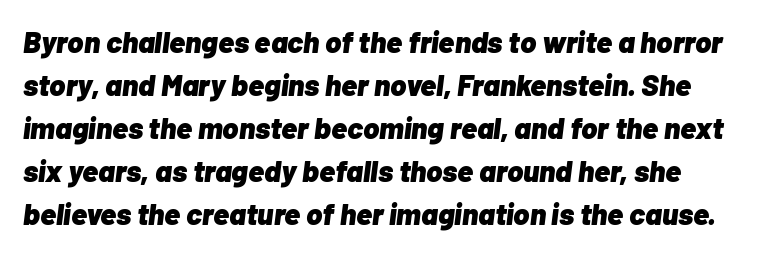
{"italic": "yes", "lean": "right", "slant_degrees": 7, "bold": "yes", "weight": "heavy", "width": "normal", "stroke_contrast": "low", "x_height": "medium", "monospaced": "no", "underline": "no", "line_spacing": "normal", "line_spacing_ratio": 1.43, "letter_spacing": "normal", "letter_spacing_em": 0.0, "glyph_px": 30}
